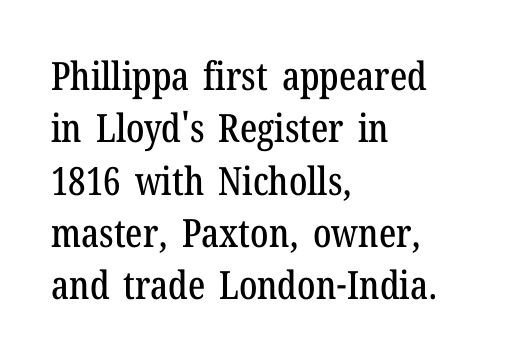
Q: Is the text italic (slanted)? A: No, it is upright.
Q: Is the typeface a serif or a sans-serif typeface? A: Serif.
Q: Is the text underlined? A: No.
Q: How is the paragraph aligned? A: Left-aligned.
Q: Is the spacing between letters normal or unusually wide? A: Normal.
Q: Is the spacing between lines tight, normal or loose? A: Normal.
Q: Width (condensed, normal, or wide)? A: Condensed.
Q: Stroke contrast? A: Low.
Q: x-height? A: Medium.
Q: Monospaced? A: No.
